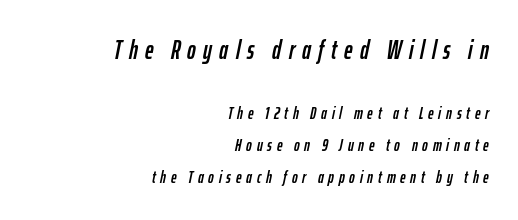
Look at the glyph heights: the upper group is clearly the bigger setting. The typesetter chose a ragged-left arrangement here. Every character sits at an angle, as italics do. Does extra space separate the letters? Yes, quite a lot of it. Unmarked baselines from the first word to the last.
